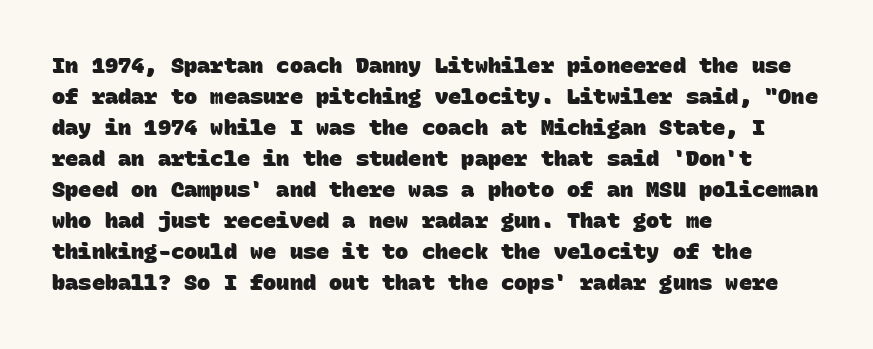
The image shows 22 px bold type; set left-aligned, normal line spacing (1.41x), normal letter spacing, not underlined.
